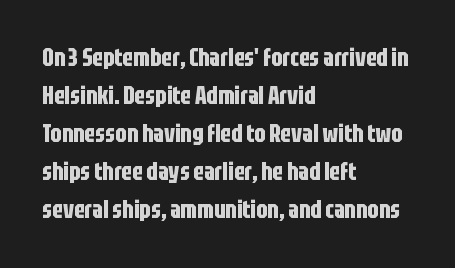
The space between consecutive lines is moderate. Alignment: flush left. The passage shown is not underscored anywhere. The type is set solid horizontally, with unmodified tracking. The characters look thick and weighty, a clear bold. Unlike italic type, these characters show no tilt at all.
